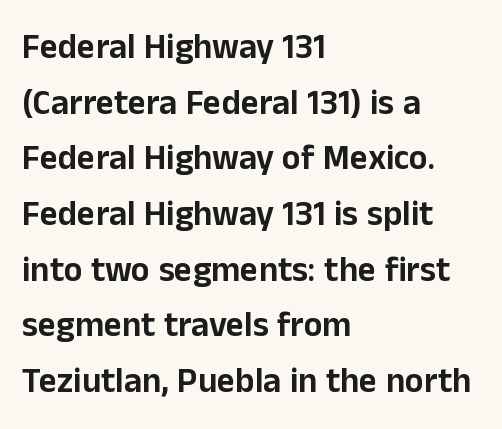
Q: Is the text italic (slanted)? A: No, it is upright.
Q: Is the typeface a serif or a sans-serif typeface? A: Sans-serif.
Q: Is the text underlined? A: No.
Q: How is the paragraph aligned? A: Left-aligned.
Q: Is the spacing between letters normal or unusually wide? A: Normal.
Q: Is the spacing between lines tight, normal or loose? A: Normal.
Q: Width (condensed, normal, or wide)? A: Normal.
Q: Stroke contrast? A: Low.
Q: x-height? A: Medium.
Q: Monospaced? A: No.
